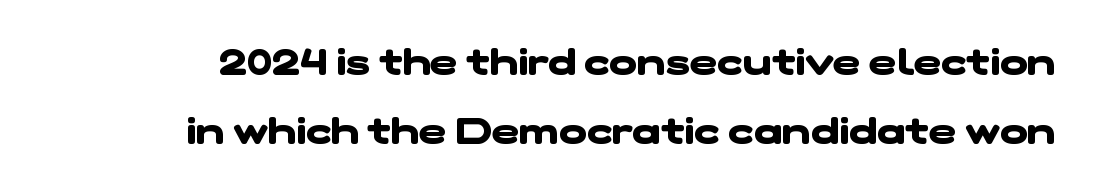
The image shows 37 px heavy, wide sans-serif type; set line spacing 1.86x, normal letter spacing, not underlined; low stroke contrast and a medium x-height.
